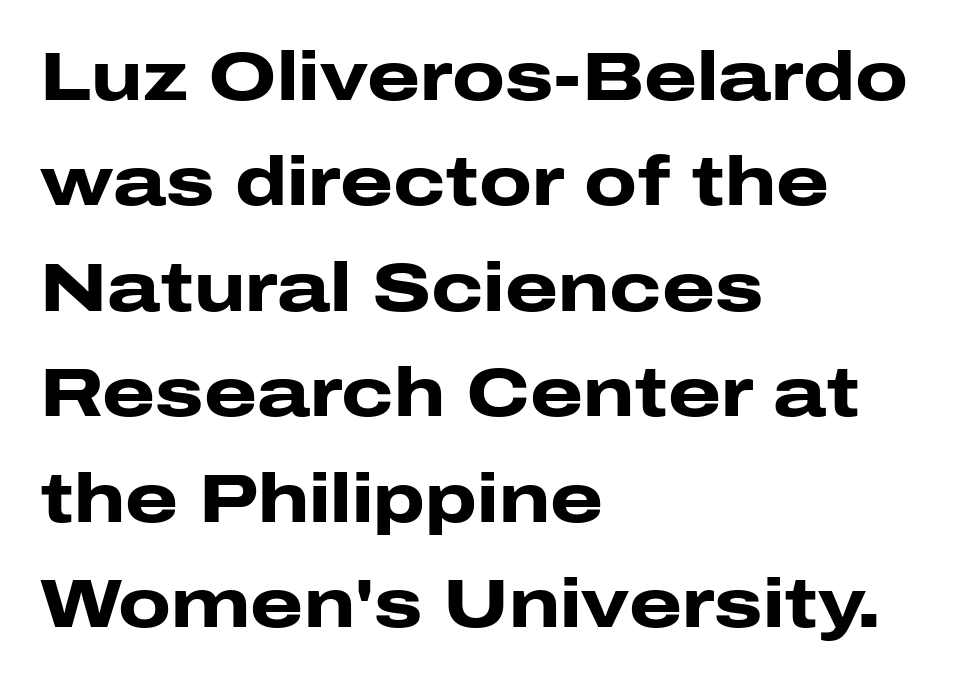
The image shows 68 px heavy, wide sans-serif type, upright; set left-aligned, normal line spacing (1.55x), normal letter spacing, not underlined; low stroke contrast and a medium x-height.
